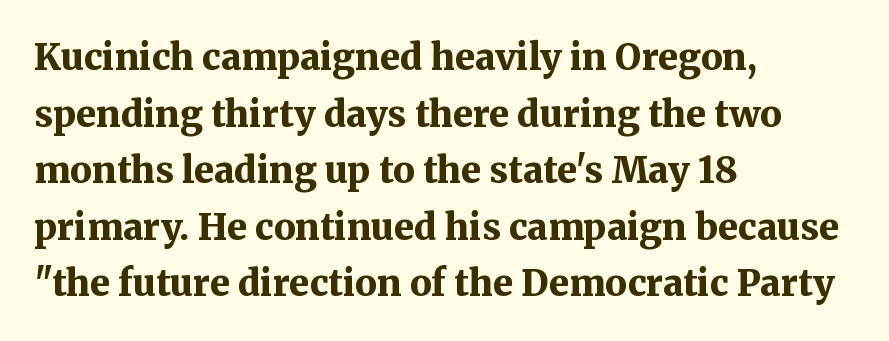
Q: Is the text bold? A: Yes.
Q: Is the text italic (slanted)? A: No, it is upright.
Q: Is the typeface a serif or a sans-serif typeface? A: Serif.
Q: Is the text underlined? A: No.
Q: How is the paragraph aligned? A: Left-aligned.
Q: Is the spacing between letters normal or unusually wide? A: Normal.
Q: Is the spacing between lines tight, normal or loose? A: Normal.
Q: Width (condensed, normal, or wide)? A: Normal.
Q: Stroke contrast? A: Medium.
Q: x-height? A: Medium.
Q: Monospaced? A: No.
